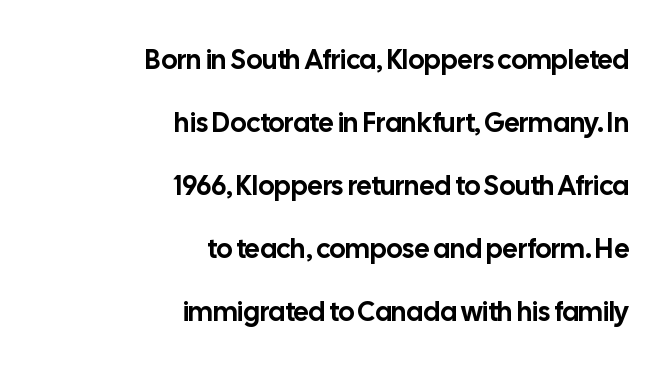
Q: Is the text italic (slanted)? A: No, it is upright.
Q: Is the text underlined? A: No.
Q: How is the paragraph aligned? A: Right-aligned.
Q: Is the spacing between letters normal or unusually wide? A: Normal.
Q: Is the spacing between lines tight, normal or loose? A: Loose.
